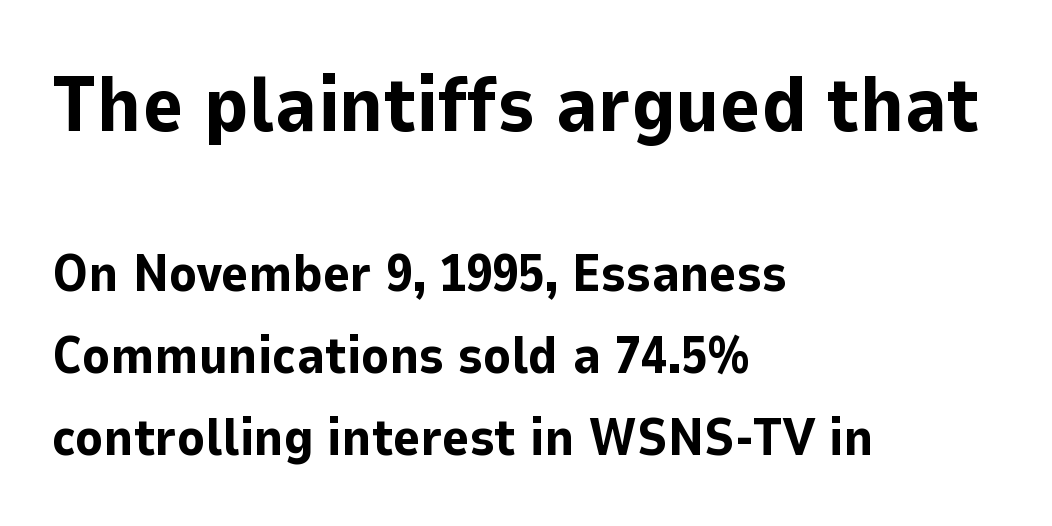
Q: Is the text bold? A: Yes.
Q: Is the text italic (slanted)? A: No, it is upright.
Q: Is the typeface a serif or a sans-serif typeface? A: Sans-serif.
Q: Is the text underlined? A: No.
Q: How is the paragraph aligned? A: Left-aligned.
Q: Is the spacing between letters normal or unusually wide? A: Normal.
Q: Is the spacing between lines tight, normal or loose? A: Normal.
Q: Which block of text is set in a larger size, the first (top) or the second (bottom)? A: The first (top) one.
Q: Width (condensed, normal, or wide)? A: Normal.
Q: Stroke contrast? A: Low.
Q: x-height? A: Medium.
Q: Monospaced? A: No.
